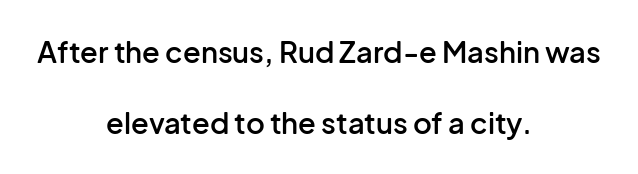
Q: Is the text bold? A: Semi-bold.
Q: Is the text italic (slanted)? A: No, it is upright.
Q: Is the typeface a serif or a sans-serif typeface? A: Sans-serif.
Q: Is the text underlined? A: No.
Q: How is the paragraph aligned? A: Centered.
Q: Is the spacing between letters normal or unusually wide? A: Normal.
Q: Is the spacing between lines tight, normal or loose? A: Loose.
Q: Width (condensed, normal, or wide)? A: Normal.
Q: Stroke contrast? A: Low.
Q: x-height? A: Medium.
Q: Monospaced? A: No.
